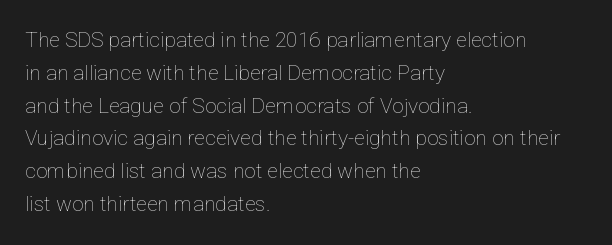
Q: Is the text bold? A: No.
Q: Is the text italic (slanted)? A: No, it is upright.
Q: Is the text underlined? A: No.
Q: How is the paragraph aligned? A: Left-aligned.
Q: Is the spacing between letters normal or unusually wide? A: Normal.
Q: Is the spacing between lines tight, normal or loose? A: Normal.
